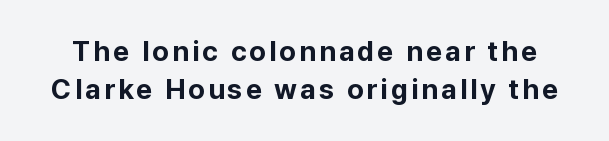
The image shows 28 px bold sans-serif type, upright; set normal line spacing (1.37x), not underlined; low stroke contrast and a medium x-height.
